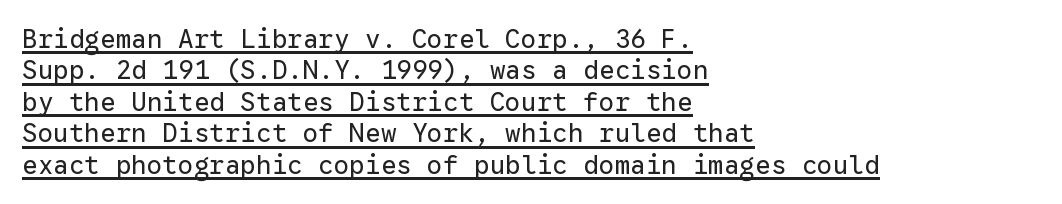
{"italic": "no", "bold": "no", "underline": "yes", "align": "left", "line_spacing_ratio": 1.21, "letter_spacing": "normal", "letter_spacing_em": 0.0, "glyph_px": 26}
